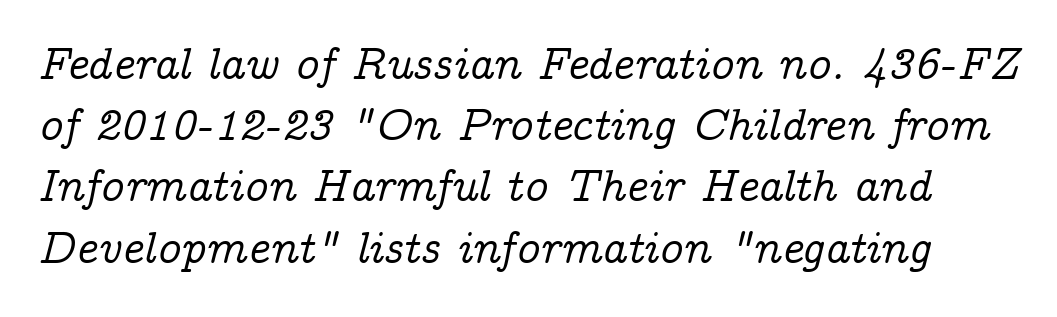
{"serif": "yes", "italic": "yes", "lean": "right", "slant_degrees": 14, "width": "normal", "stroke_contrast": "low", "x_height": "medium", "monospaced": "no", "underline": "no", "line_spacing": "normal", "line_spacing_ratio": 1.33, "letter_spacing": "normal", "letter_spacing_em": 0.0, "glyph_px": 46}
